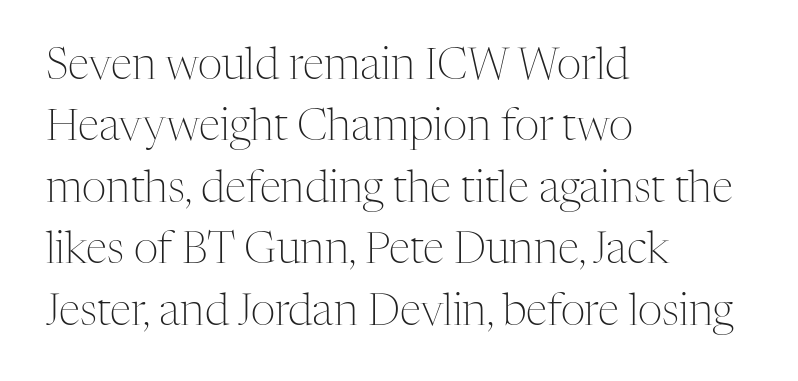
Q: Is the text bold? A: No.
Q: Is the text italic (slanted)? A: No, it is upright.
Q: Is the typeface a serif or a sans-serif typeface? A: Serif.
Q: Is the text underlined? A: No.
Q: How is the paragraph aligned? A: Left-aligned.
Q: Is the spacing between letters normal or unusually wide? A: Normal.
Q: Is the spacing between lines tight, normal or loose? A: Normal.
Q: Width (condensed, normal, or wide)? A: Normal.
Q: Stroke contrast? A: Medium.
Q: x-height? A: Medium.
Q: Monospaced? A: No.
